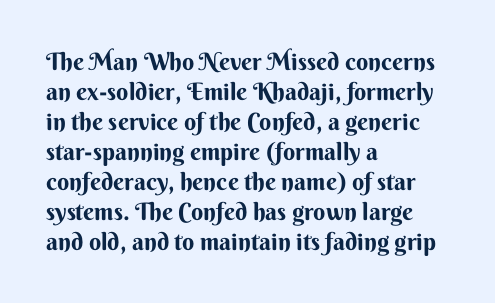
The image shows 24 px bold type, upright; set left-aligned, normal line spacing (1.25x), normal letter spacing, not underlined.
